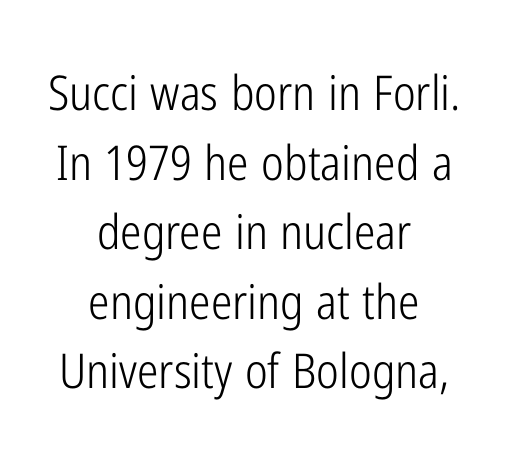
Q: Is the text bold? A: No.
Q: Is the text italic (slanted)? A: No, it is upright.
Q: Is the typeface a serif or a sans-serif typeface? A: Sans-serif.
Q: Is the text underlined? A: No.
Q: How is the paragraph aligned? A: Centered.
Q: Is the spacing between letters normal or unusually wide? A: Normal.
Q: Is the spacing between lines tight, normal or loose? A: Normal.
Q: Width (condensed, normal, or wide)? A: Condensed.
Q: Stroke contrast? A: Low.
Q: x-height? A: Medium.
Q: Monospaced? A: No.
